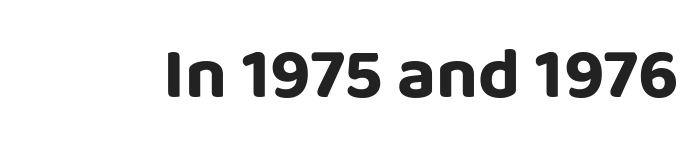
{"serif": "no", "italic": "no", "bold": "yes", "weight": "bold", "width": "normal", "stroke_contrast": "low", "x_height": "large", "monospaced": "no", "underline": "no", "letter_spacing": "normal", "letter_spacing_em": 0.0, "glyph_px": 73}
